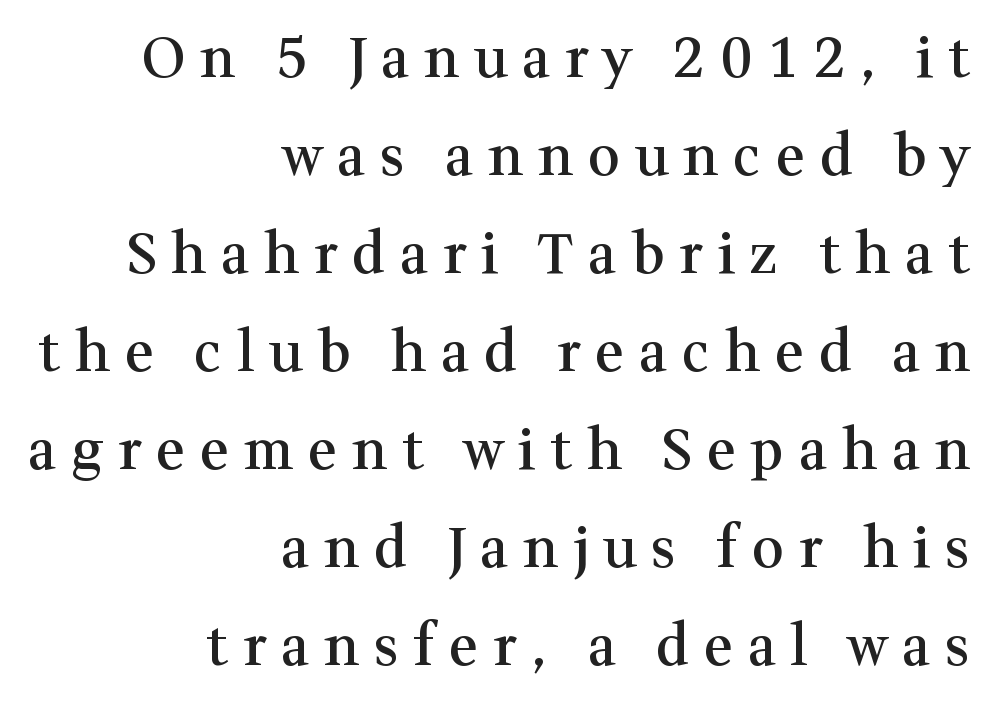
Anything drawn beneath the words? Only blank space. What kind of face is this? One with serifs. Tracking value appears strongly positive — letters spread wide. Does the copy run flush right? Yes — the right margin is perfectly even. Characters remain perfectly vertical along every line. This sample has the flowing, uneven cadence of proportional lettering.
